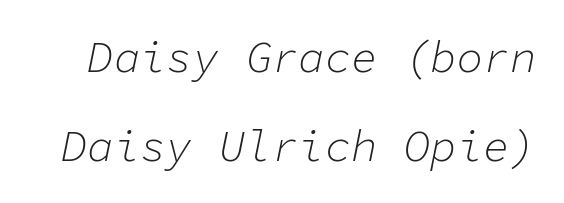
{"italic": "yes", "lean": "right", "slant_degrees": 11, "bold": "no", "weight": "light", "width": "normal", "stroke_contrast": "low", "x_height": "medium", "monospaced": "yes", "underline": "no", "line_spacing": "loose", "line_spacing_ratio": 2.03, "letter_spacing": "normal", "letter_spacing_em": 0.0, "glyph_px": 44}
